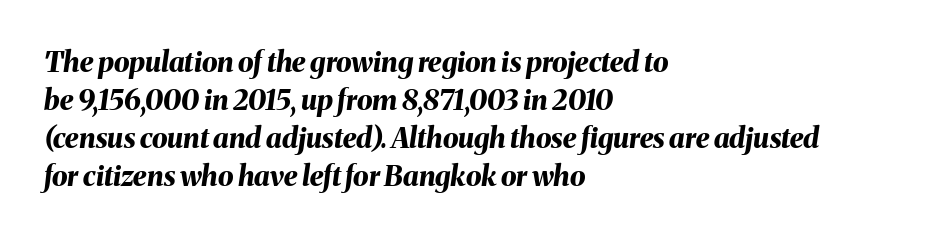
Q: Is the text bold? A: Yes.
Q: Is the text italic (slanted)? A: Yes, it leans right by about 8 degrees.
Q: Is the text underlined? A: No.
Q: How is the paragraph aligned? A: Left-aligned.
Q: Is the spacing between letters normal or unusually wide? A: Normal.
Q: Is the spacing between lines tight, normal or loose? A: Normal.
Q: Width (condensed, normal, or wide)? A: Normal.
Q: Stroke contrast? A: Medium.
Q: x-height? A: Medium.
Q: Monospaced? A: No.
